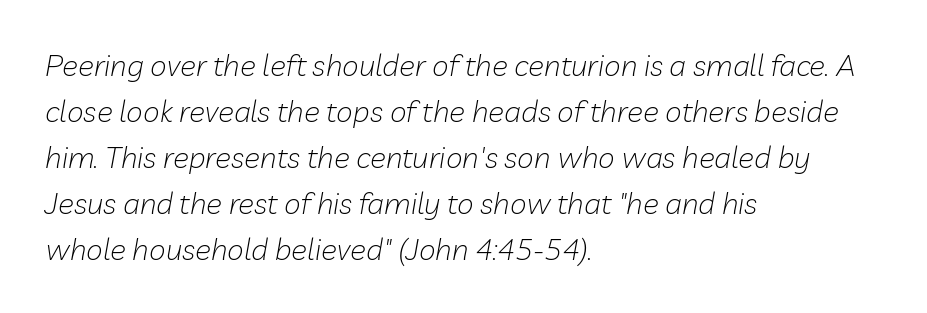
Words appear dense and cohesive because spacing is normal. These glyphs show unthickened strokes, regular width or finer. Think of a printed novel: that variable character pitch is what you see here. The space beneath each line is pristine and unruled. Rendered with sloped, italic letterforms. Left-aligned paragraph, ragged on the right.
